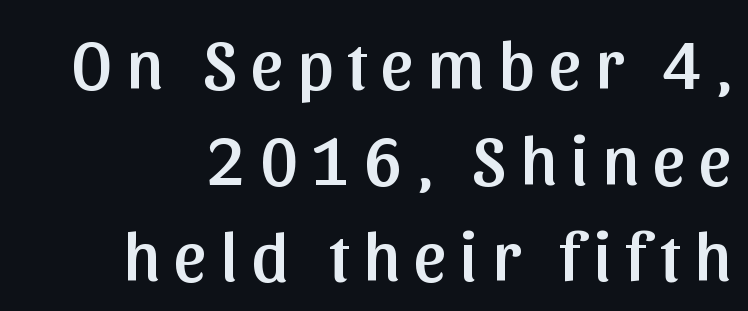
Q: Is the text italic (slanted)? A: No, it is upright.
Q: Is the typeface a serif or a sans-serif typeface? A: Sans-serif.
Q: Is the text underlined? A: No.
Q: Is the spacing between letters normal or unusually wide? A: Unusually wide.
Q: Is the spacing between lines tight, normal or loose? A: Normal.
Q: Width (condensed, normal, or wide)? A: Normal.
Q: Stroke contrast? A: Low.
Q: x-height? A: Medium.
Q: Monospaced? A: No.
